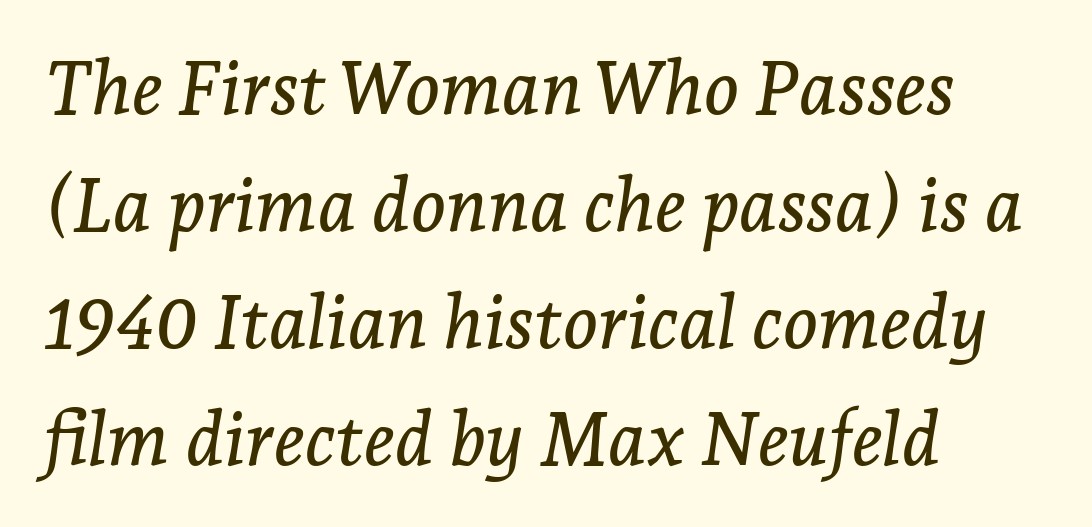
Q: Is the text italic (slanted)? A: Yes, it leans right by about 7 degrees.
Q: Is the typeface a serif or a sans-serif typeface? A: Serif.
Q: Is the text underlined? A: No.
Q: How is the paragraph aligned? A: Left-aligned.
Q: Is the spacing between letters normal or unusually wide? A: Normal.
Q: Is the spacing between lines tight, normal or loose? A: Normal.
Q: Width (condensed, normal, or wide)? A: Normal.
Q: Stroke contrast? A: Low.
Q: x-height? A: Medium.
Q: Monospaced? A: No.
